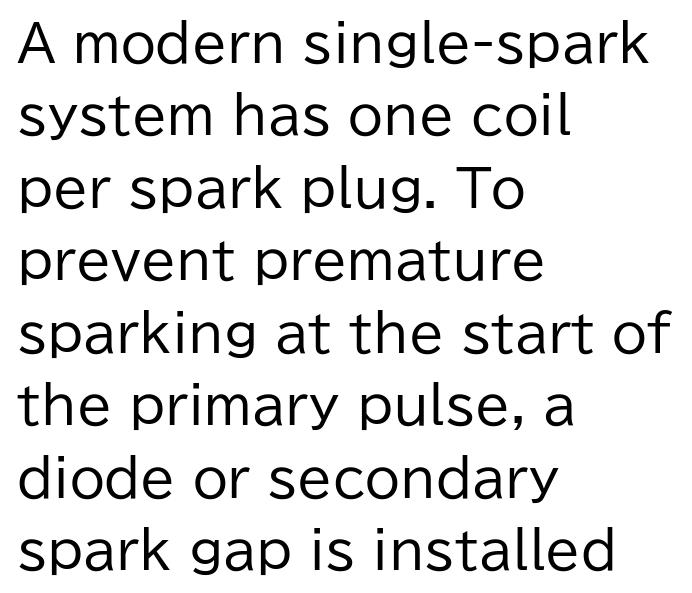
The image shows 51 px regular-weight sans-serif type, upright; set left-aligned, normal line spacing (1.42x), normal letter spacing, not underlined; low stroke contrast and a medium x-height.
